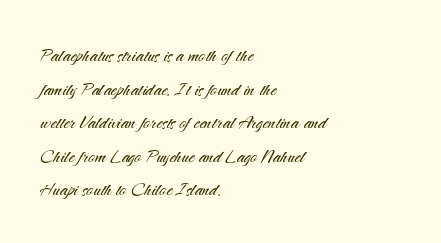
The image shows 23 px text type; set left-aligned, normal line spacing (1.46x), normal letter spacing, not underlined.
